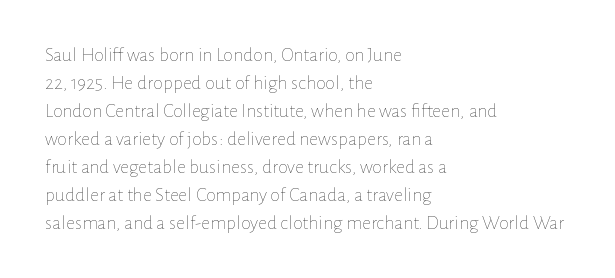
The image shows 20 px text type, upright; set left-aligned, normal line spacing (1.4x), normal letter spacing, not underlined.
